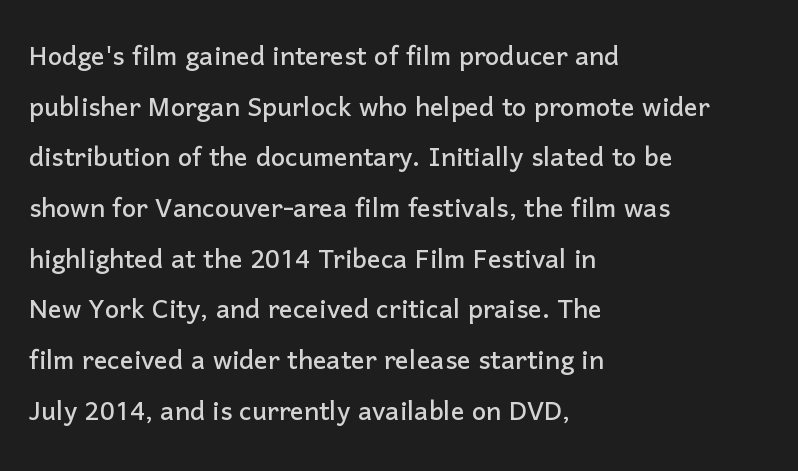
{"serif": "no", "italic": "no", "width": "normal", "stroke_contrast": "low", "x_height": "medium", "monospaced": "no", "underline": "no", "align": "left", "line_spacing": "normal", "line_spacing_ratio": 1.49, "letter_spacing": "normal", "letter_spacing_em": 0.0, "glyph_px": 34}
